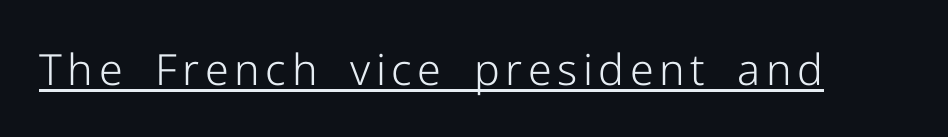
Q: Is the text bold? A: No.
Q: Is the text italic (slanted)? A: No, it is upright.
Q: Is the typeface a serif or a sans-serif typeface? A: Sans-serif.
Q: Is the text underlined? A: Yes.
Q: Width (condensed, normal, or wide)? A: Normal.
Q: Stroke contrast? A: Low.
Q: x-height? A: Medium.
Q: Monospaced? A: No.
